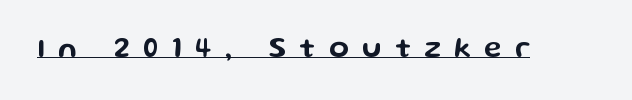
The image shows 29 px wide sans-serif type, upright; set unusually wide letter spacing (+0.47 em), underlined; low stroke contrast and a medium x-height.
